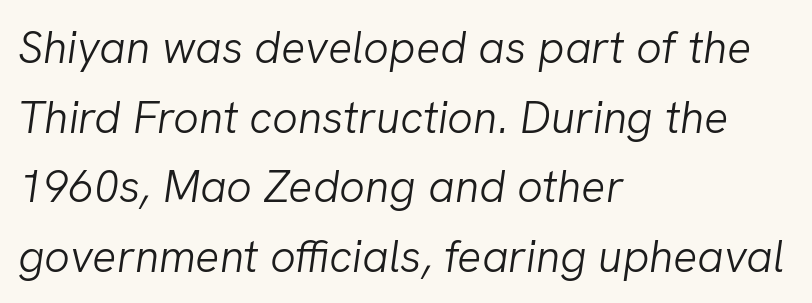
Q: Is the text bold? A: No.
Q: Is the text italic (slanted)? A: Yes, it leans right by about 8 degrees.
Q: Is the text underlined? A: No.
Q: How is the paragraph aligned? A: Left-aligned.
Q: Is the spacing between letters normal or unusually wide? A: Normal.
Q: Is the spacing between lines tight, normal or loose? A: Normal.
Q: Width (condensed, normal, or wide)? A: Normal.
Q: Stroke contrast? A: Low.
Q: x-height? A: Medium.
Q: Monospaced? A: No.
